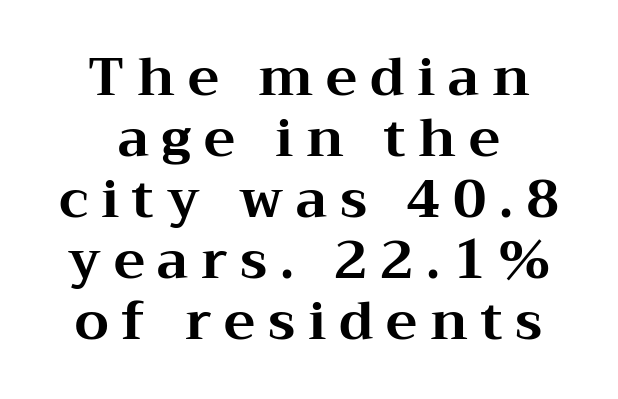
Q: Is the text bold? A: Yes.
Q: Is the text italic (slanted)? A: No, it is upright.
Q: Is the typeface a serif or a sans-serif typeface? A: Serif.
Q: Is the text underlined? A: No.
Q: How is the paragraph aligned? A: Centered.
Q: Is the spacing between letters normal or unusually wide? A: Unusually wide.
Q: Is the spacing between lines tight, normal or loose? A: Tight.
Q: Width (condensed, normal, or wide)? A: Wide.
Q: Stroke contrast? A: Medium.
Q: x-height? A: Medium.
Q: Monospaced? A: No.
